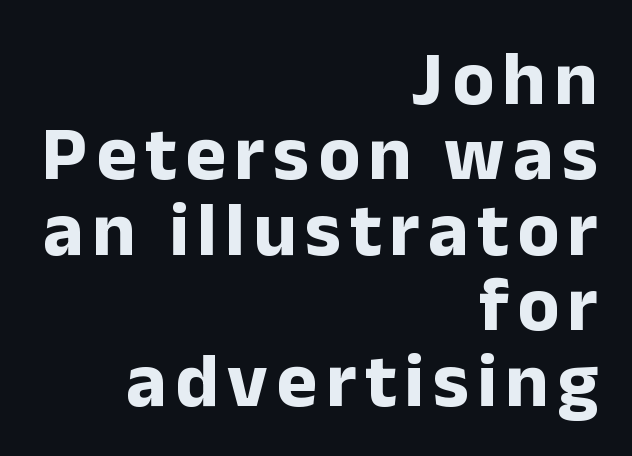
{"serif": "no", "italic": "no", "bold": "yes", "weight": "bold", "width": "normal", "stroke_contrast": "low", "x_height": "medium", "monospaced": "no", "underline": "no", "align": "right", "line_spacing": "tight", "line_spacing_ratio": 0.98, "glyph_px": 77}
